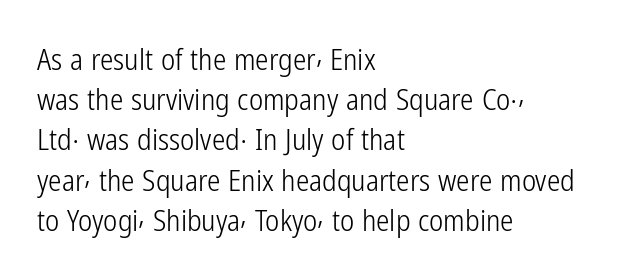
The image shows 30 px light, condensed sans-serif type, upright; set left-aligned, normal line spacing (1.34x), normal letter spacing, not underlined; low stroke contrast and a medium x-height.
